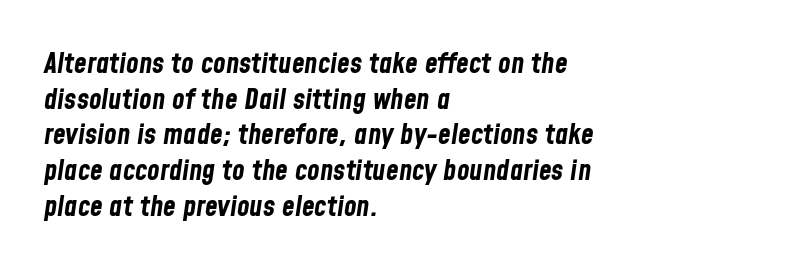
{"italic": "yes", "lean": "right", "slant_degrees": 8, "bold": "yes", "weight": "bold", "width": "condensed", "stroke_contrast": "low", "x_height": "medium", "monospaced": "no", "underline": "no", "align": "left", "line_spacing_ratio": 1.23, "letter_spacing": "normal", "letter_spacing_em": 0.0, "glyph_px": 29}
